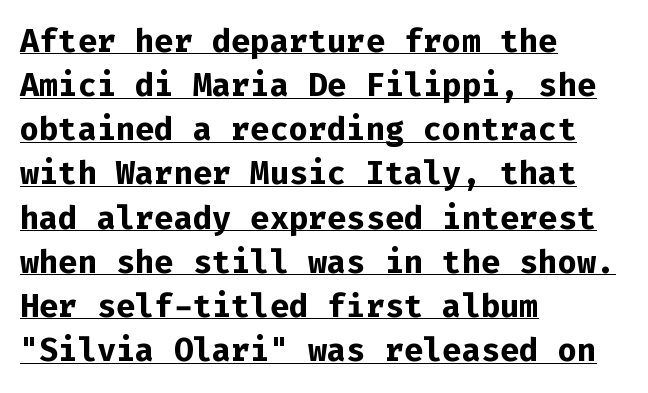
{"serif": "no", "italic": "no", "bold": "yes", "weight": "bold", "width": "normal", "stroke_contrast": "low", "x_height": "medium", "monospaced": "yes", "underline": "yes", "align": "left", "line_spacing": "normal", "line_spacing_ratio": 1.38, "letter_spacing": "normal", "letter_spacing_em": 0.0, "glyph_px": 32}
